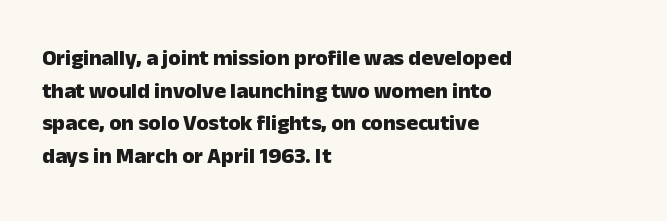
The image shows 22 px bold type, upright; set left-aligned, normal line spacing (1.48x), normal letter spacing, not underlined.
